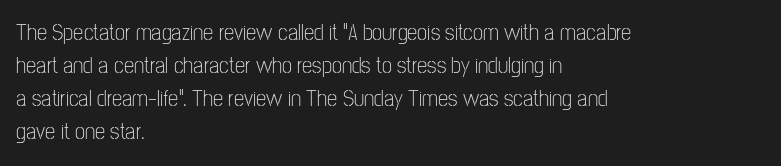
{"italic": "no", "bold": "no", "underline": "no", "align": "left", "line_spacing": "normal", "line_spacing_ratio": 1.43, "letter_spacing": "normal", "letter_spacing_em": 0.0, "glyph_px": 23}
